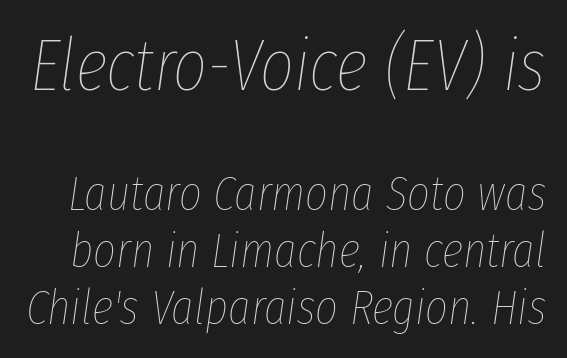
Italic: yes, the glyphs are oblique. Size hierarchy here favors the leading block over the trailing one. Spacing between characters is what you'd get straight out of the box. Do the characters align in a grid? No, the font is proportional. No extra ink here — the face is not bold.
